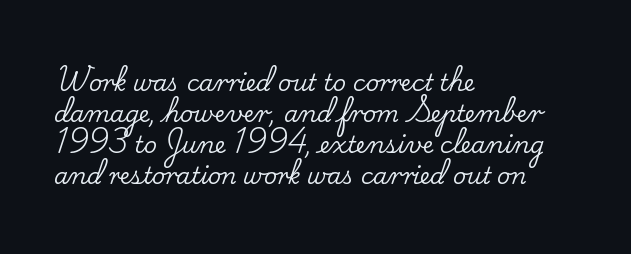
The designer left line spacing at the default. Glance below the letters and you will spot only blank space. The letters sit at their default tracking, neither squeezed nor spread. The compositor pushed each line to the left boundary.
